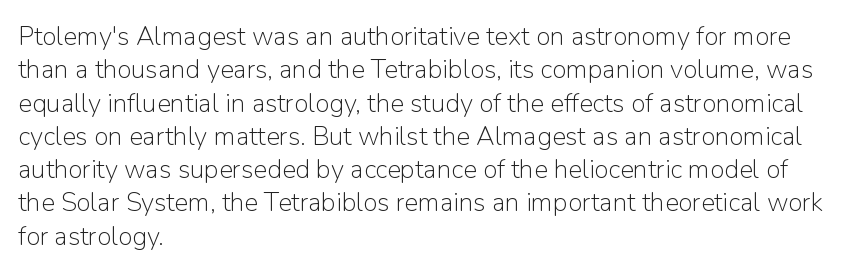
{"italic": "no", "bold": "no", "underline": "no", "align": "left", "line_spacing": "normal", "line_spacing_ratio": 1.28, "letter_spacing": "normal", "letter_spacing_em": 0.0, "glyph_px": 26}
